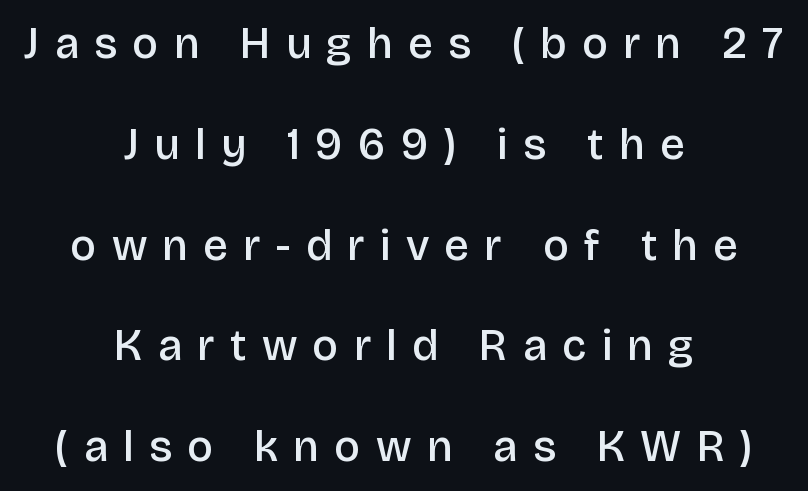
The image shows 44 px semibold sans-serif type, upright; set centered, loose line spacing (2.29x), unusually wide letter spacing (+0.35 em), not underlined; low stroke contrast and a large x-height.
